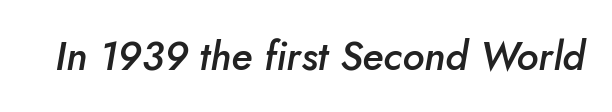
{"italic": "yes", "lean": "right", "slant_degrees": 5, "bold": "semi", "weight": "semibold", "width": "normal", "stroke_contrast": "low", "x_height": "small", "monospaced": "no", "underline": "no", "letter_spacing": "normal", "letter_spacing_em": 0.0, "glyph_px": 40}
